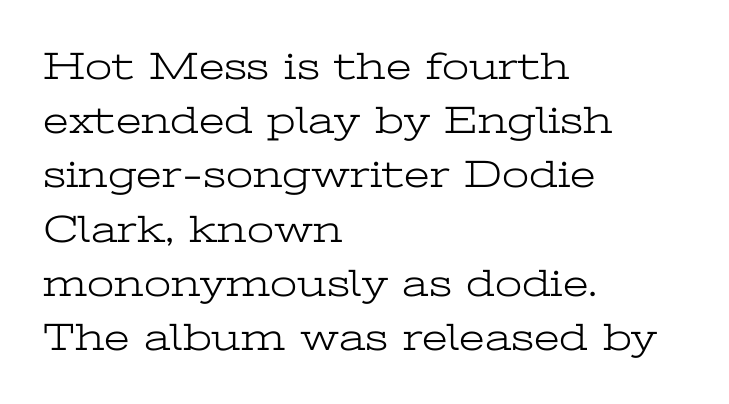
{"serif": "yes", "italic": "no", "bold": "no", "weight": "light", "width": "wide", "stroke_contrast": "low", "x_height": "medium", "monospaced": "no", "underline": "no", "align": "left", "line_spacing": "normal", "line_spacing_ratio": 1.39, "letter_spacing": "normal", "letter_spacing_em": 0.0, "glyph_px": 39}
